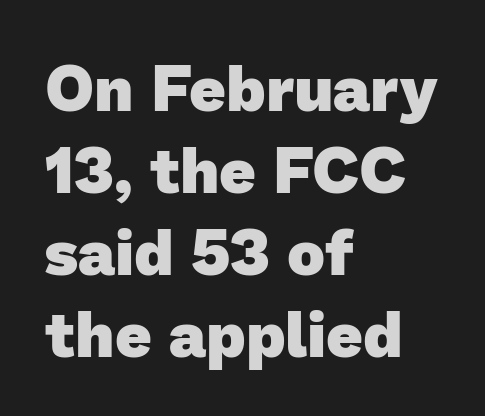
The image shows 64 px heavy sans-serif type; set left-aligned, normal line spacing (1.28x), normal letter spacing, not underlined; low stroke contrast and a medium x-height.
